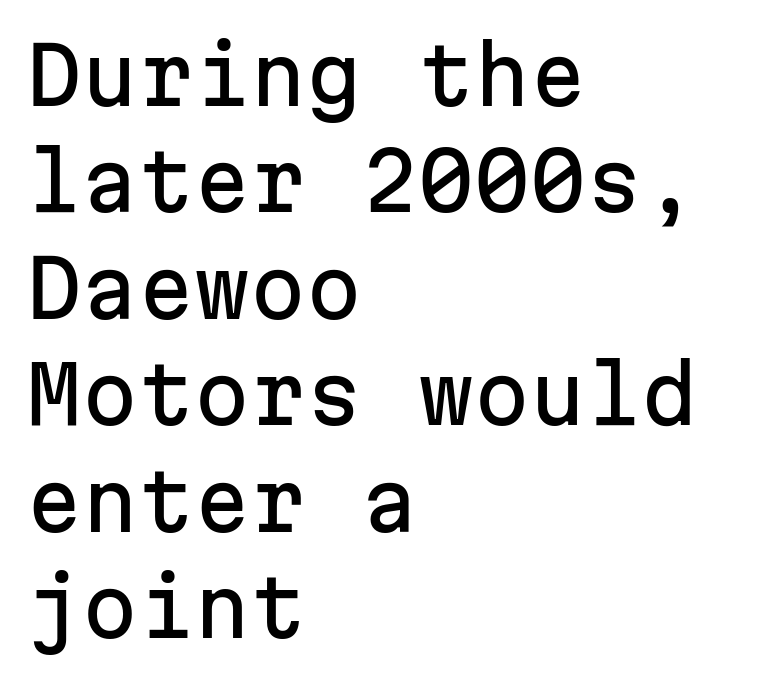
Q: Is the text italic (slanted)? A: No, it is upright.
Q: Is the typeface a serif or a sans-serif typeface? A: Sans-serif.
Q: Is the text underlined? A: No.
Q: How is the paragraph aligned? A: Left-aligned.
Q: Is the spacing between letters normal or unusually wide? A: Normal.
Q: Is the spacing between lines tight, normal or loose? A: Normal.
Q: Width (condensed, normal, or wide)? A: Normal.
Q: Stroke contrast? A: Low.
Q: x-height? A: Medium.
Q: Monospaced? A: Yes.
